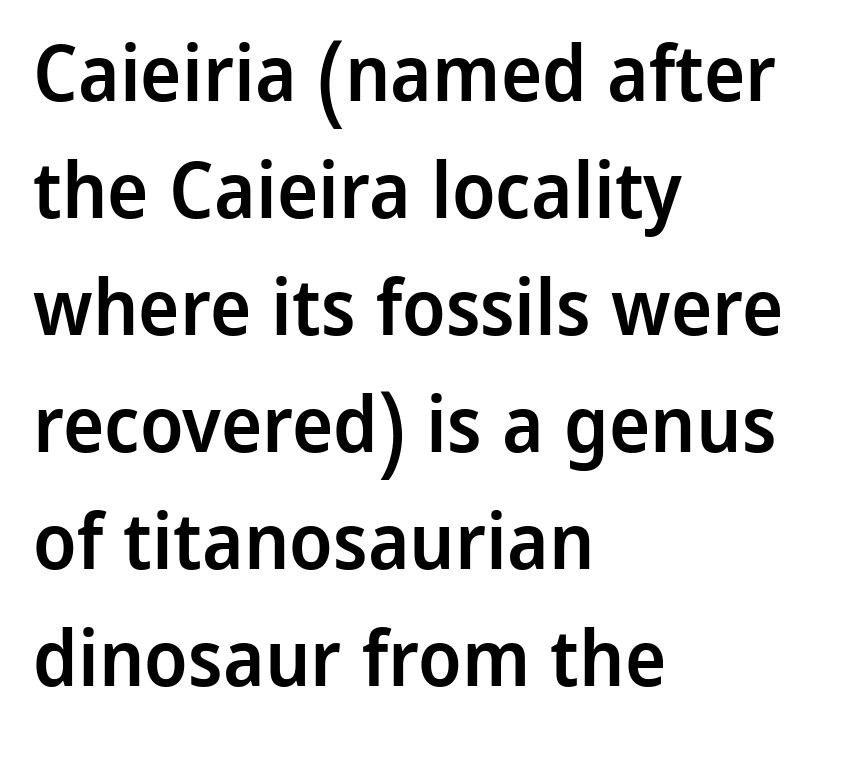
The type sits square on the baseline with zero lean. The face used here is rendered with its standard letterfit. Does the type have serifs? No, each stem ends abruptly. A fair bit of extra ink — the face is semibold, not bold.
